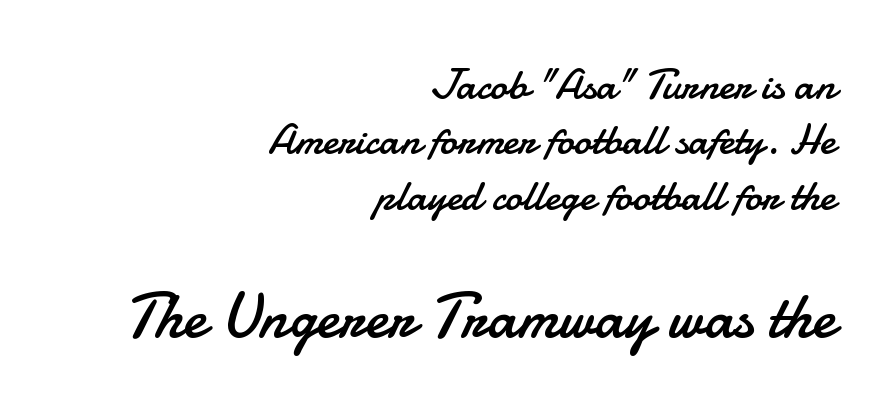
The image shows 64 px regular-weight sans-serif type; set right-aligned, normal line spacing (1.29x), normal letter spacing, not underlined; the second (bottom) block is 1.49x larger; low stroke contrast and a small x-height.
